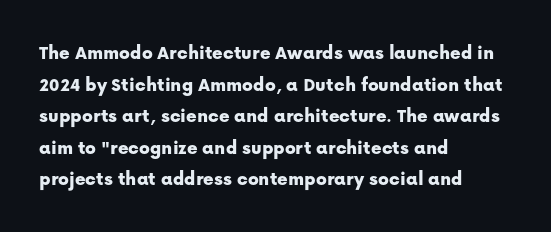
{"italic": "no", "underline": "no", "align": "left", "line_spacing": "normal", "line_spacing_ratio": 1.58, "letter_spacing": "normal", "letter_spacing_em": 0.0, "glyph_px": 20}
